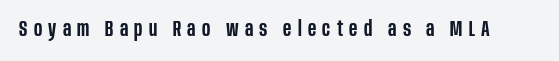
Q: Is the text bold? A: Semi-bold.
Q: Is the text italic (slanted)? A: No, it is upright.
Q: Is the text underlined? A: No.
Q: Is the spacing between letters normal or unusually wide? A: Unusually wide.
